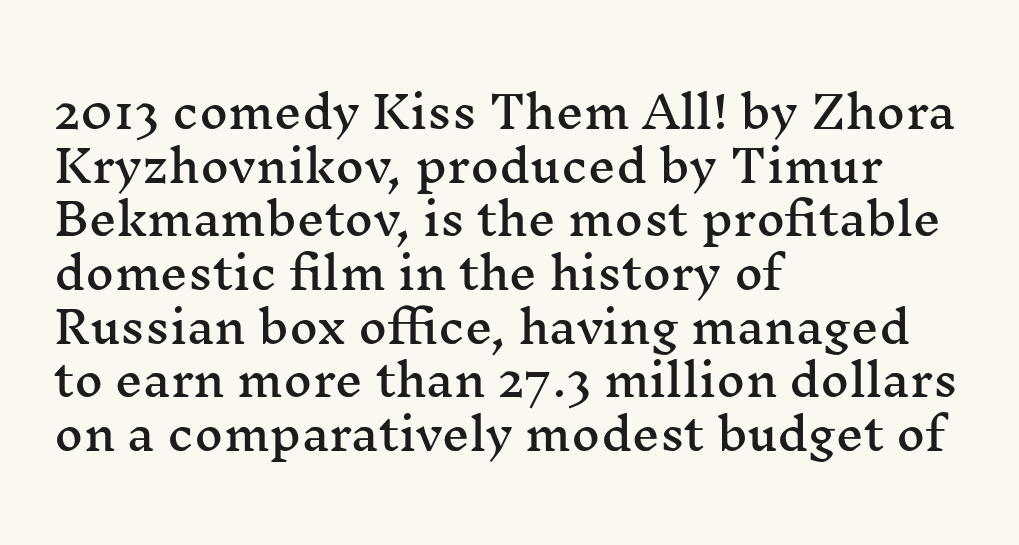
Q: Is the text italic (slanted)? A: No, it is upright.
Q: Is the typeface a serif or a sans-serif typeface? A: Serif.
Q: Is the text underlined? A: No.
Q: How is the paragraph aligned? A: Left-aligned.
Q: Is the spacing between letters normal or unusually wide? A: Normal.
Q: Width (condensed, normal, or wide)? A: Wide.
Q: Stroke contrast? A: Medium.
Q: x-height? A: Medium.
Q: Monospaced? A: No.
